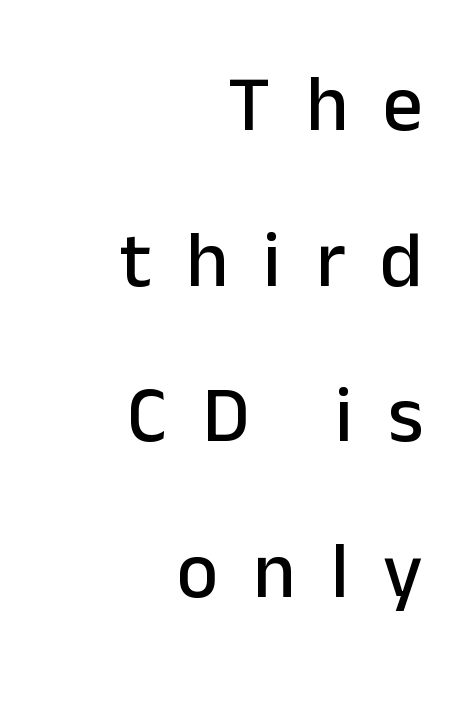
{"serif": "no", "italic": "no", "width": "normal", "stroke_contrast": "low", "x_height": "medium", "monospaced": "no", "underline": "no", "align": "right", "line_spacing": "loose", "line_spacing_ratio": 1.97, "letter_spacing": "wide", "letter_spacing_em": 0.44, "glyph_px": 79}
